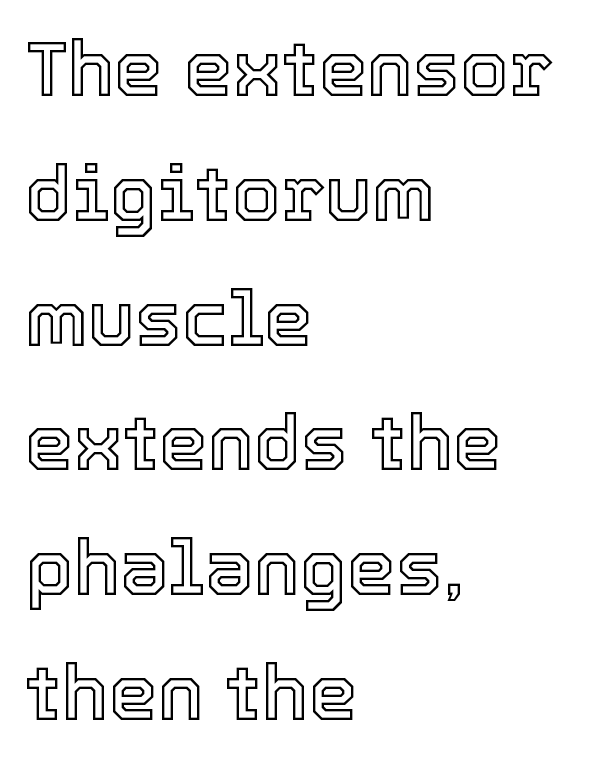
Q: Is the text italic (slanted)? A: No, it is upright.
Q: Is the text underlined? A: No.
Q: How is the paragraph aligned? A: Left-aligned.
Q: Is the spacing between letters normal or unusually wide? A: Normal.
Q: Is the spacing between lines tight, normal or loose? A: Normal.
Q: Width (condensed, normal, or wide)? A: Normal.
Q: x-height? A: Medium.
Q: Monospaced? A: No.
